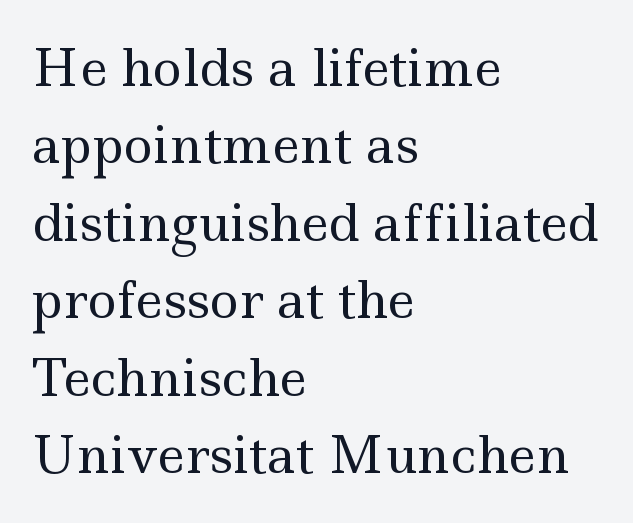
Q: Is the text bold? A: No.
Q: Is the text italic (slanted)? A: No, it is upright.
Q: Is the typeface a serif or a sans-serif typeface? A: Serif.
Q: Is the text underlined? A: No.
Q: How is the paragraph aligned? A: Left-aligned.
Q: Is the spacing between letters normal or unusually wide? A: Normal.
Q: Is the spacing between lines tight, normal or loose? A: Normal.
Q: Width (condensed, normal, or wide)? A: Wide.
Q: x-height? A: Small.
Q: Monospaced? A: No.
